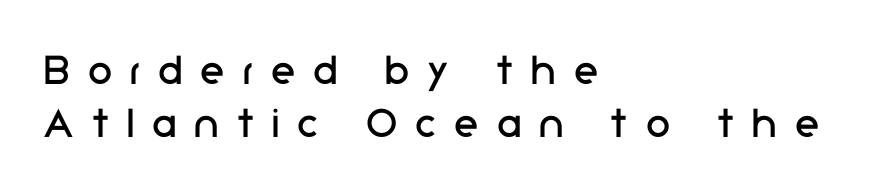
Looks like regular typesetting: each glyph gets only the width it needs. The weight tops out at a normal text grade. The letters carry no serifs — their stems end cleanly without finishing strokes. When letters stand straight like this, we call the style roman or upright. A bare baseline throughout the passage.
